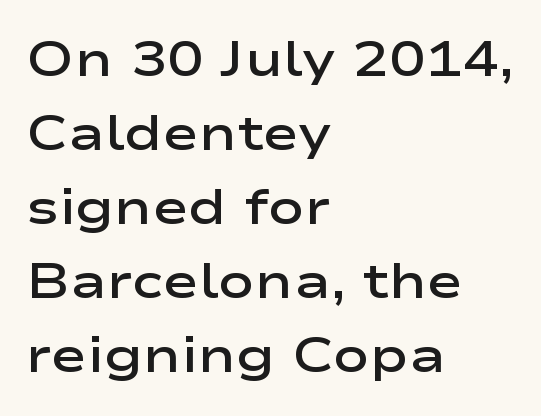
{"serif": "no", "italic": "no", "bold": "semi", "weight": "semibold", "width": "wide", "stroke_contrast": "low", "x_height": "medium", "monospaced": "no", "underline": "no", "align": "left", "line_spacing": "normal", "line_spacing_ratio": 1.51, "letter_spacing": "normal", "letter_spacing_em": 0.0, "glyph_px": 49}
